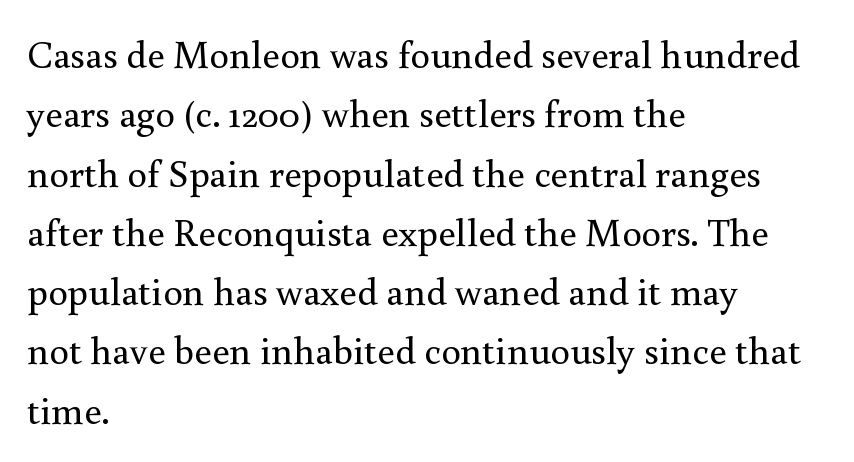
{"serif": "yes", "italic": "no", "bold": "no", "weight": "regular", "width": "normal", "x_height": "small", "monospaced": "no", "underline": "no", "align": "left", "line_spacing": "normal", "line_spacing_ratio": 1.52, "letter_spacing": "normal", "letter_spacing_em": 0.0, "glyph_px": 39}
